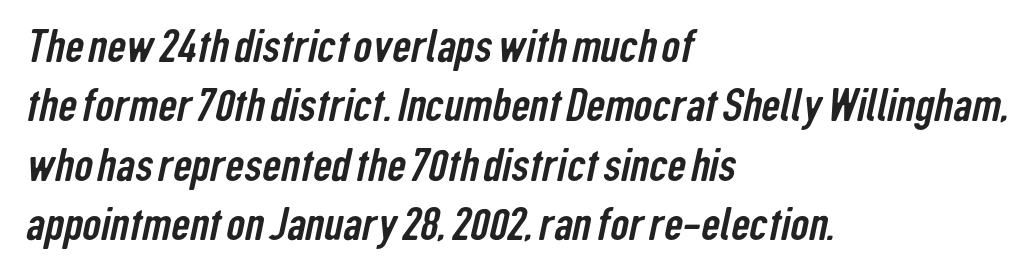
{"serif": "no", "width": "condensed", "stroke_contrast": "low", "x_height": "medium", "monospaced": "no", "underline": "no", "align": "left", "line_spacing": "normal", "line_spacing_ratio": 1.29, "letter_spacing": "normal", "letter_spacing_em": 0.0, "glyph_px": 46}
